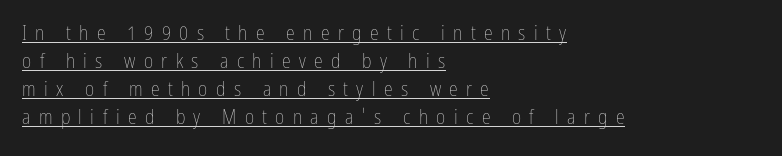
Caption: multi-line text, flush left, ragged right. This block has exactly the height ordinary leading produces. Italic? Not at all — the glyphs are vertical. The specimen includes a rule beneath the text block's lines. Weight: in the light-to-regular range. How are the letters spaced? Widely, with obvious added tracking.
